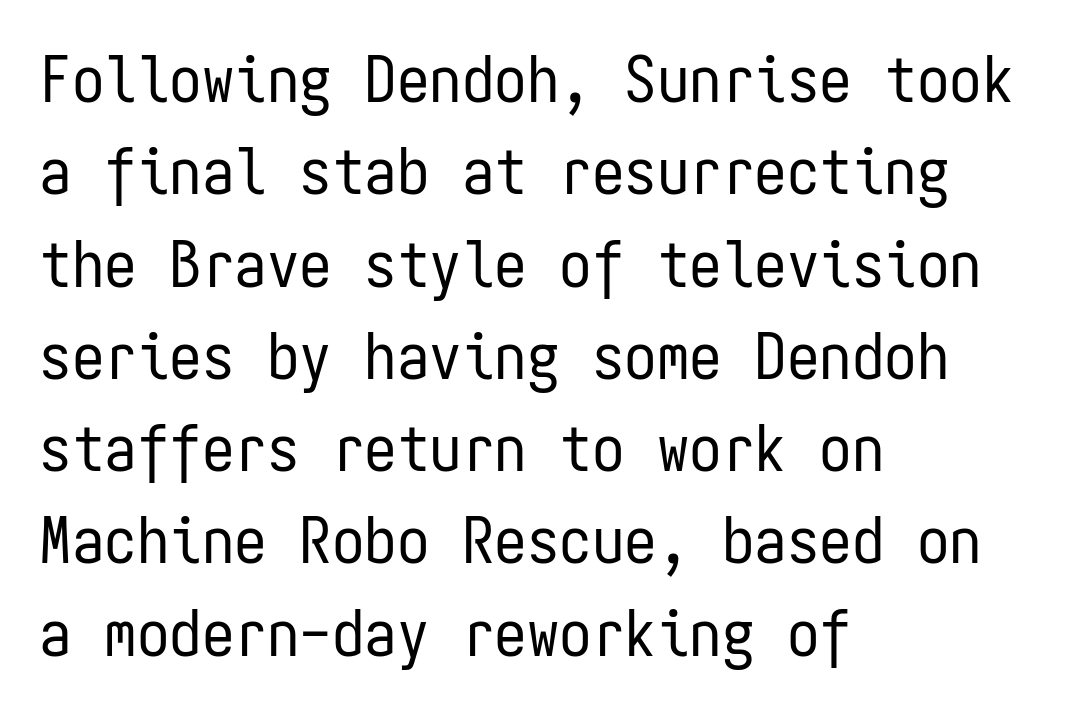
Q: Is the text bold? A: No.
Q: Is the text italic (slanted)? A: No, it is upright.
Q: Is the typeface a serif or a sans-serif typeface? A: Sans-serif.
Q: Is the text underlined? A: No.
Q: How is the paragraph aligned? A: Left-aligned.
Q: Is the spacing between letters normal or unusually wide? A: Normal.
Q: Is the spacing between lines tight, normal or loose? A: Normal.
Q: Width (condensed, normal, or wide)? A: Condensed.
Q: Stroke contrast? A: Low.
Q: x-height? A: Medium.
Q: Monospaced? A: Yes.
